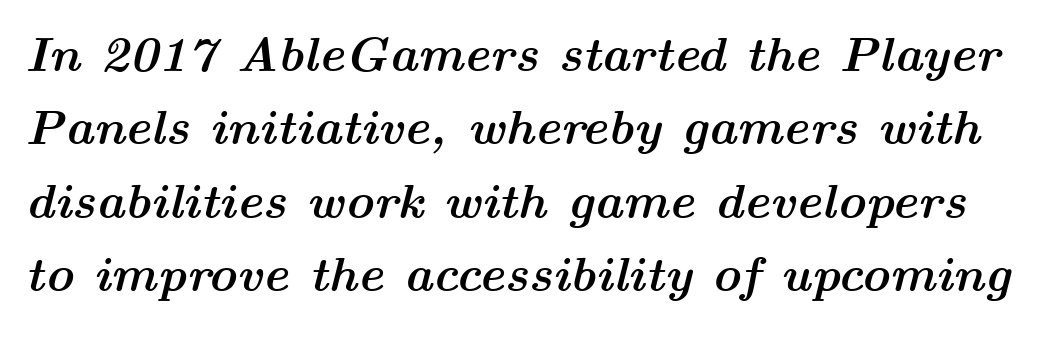
{"italic": "yes", "lean": "right", "slant_degrees": 14, "bold": "yes", "weight": "semibold", "width": "wide", "stroke_contrast": "medium", "x_height": "medium", "monospaced": "no", "underline": "no", "line_spacing": "normal", "line_spacing_ratio": 1.5, "letter_spacing": "normal", "letter_spacing_em": 0.0, "glyph_px": 49}
